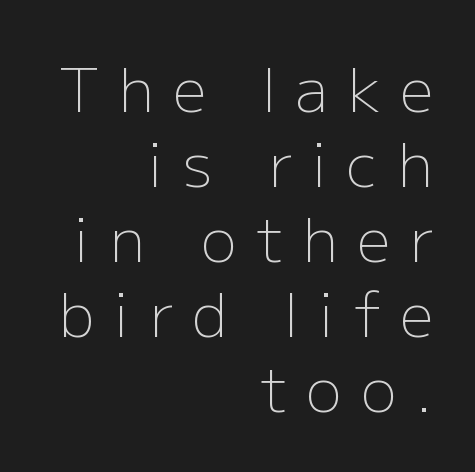
The image shows 60 px light sans-serif type, upright; set right-aligned, normal line spacing (1.25x), unusually wide letter spacing (+0.32 em), not underlined; low stroke contrast and a medium x-height.
